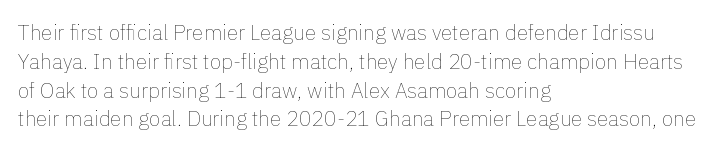
The image shows 21 px text type, upright; set left-aligned, normal line spacing (1.37x), normal letter spacing, not underlined.
